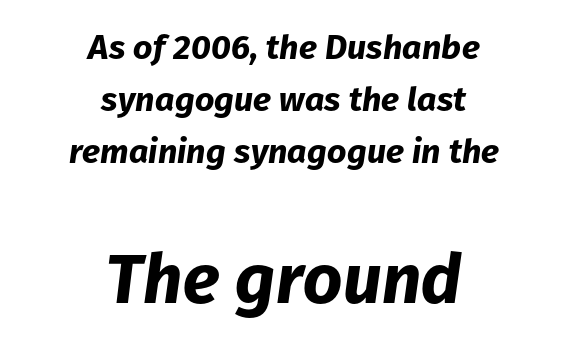
{"italic": "yes", "lean": "right", "slant_degrees": 8, "bold": "yes", "weight": "bold", "width": "normal", "stroke_contrast": "low", "x_height": "medium", "monospaced": "no", "underline": "no", "align": "center", "line_spacing": "normal", "line_spacing_ratio": 1.53, "letter_spacing": "normal", "letter_spacing_em": 0.0, "larger_block": "second", "size_ratio": 2.03, "glyph_px": 69}
